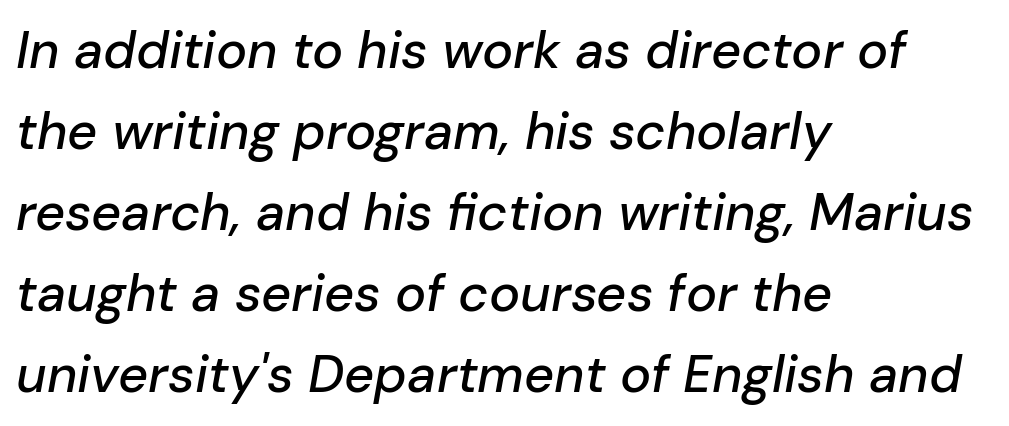
Q: Is the text italic (slanted)? A: Yes, it leans right by about 10 degrees.
Q: Is the text underlined? A: No.
Q: How is the paragraph aligned? A: Left-aligned.
Q: Is the spacing between letters normal or unusually wide? A: Normal.
Q: Is the spacing between lines tight, normal or loose? A: Normal.
Q: Width (condensed, normal, or wide)? A: Normal.
Q: Stroke contrast? A: Low.
Q: x-height? A: Medium.
Q: Monospaced? A: No.
